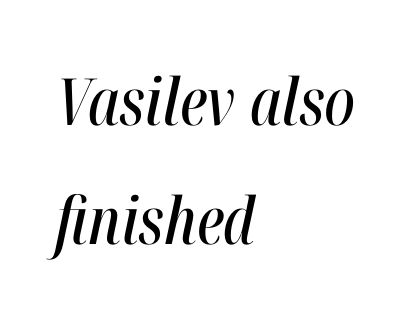
{"italic": "yes", "lean": "right", "slant_degrees": 12, "width": "condensed", "stroke_contrast": "high", "x_height": "medium", "monospaced": "no", "underline": "no", "align": "left", "line_spacing_ratio": 1.83, "letter_spacing": "normal", "letter_spacing_em": 0.0, "glyph_px": 65}
